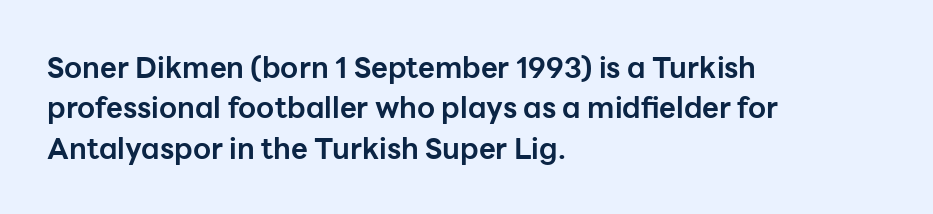
Q: Is the text bold? A: Yes.
Q: Is the text italic (slanted)? A: No, it is upright.
Q: Is the typeface a serif or a sans-serif typeface? A: Sans-serif.
Q: Is the text underlined? A: No.
Q: How is the paragraph aligned? A: Left-aligned.
Q: Is the spacing between letters normal or unusually wide? A: Normal.
Q: Is the spacing between lines tight, normal or loose? A: Normal.
Q: Width (condensed, normal, or wide)? A: Normal.
Q: Stroke contrast? A: Low.
Q: x-height? A: Medium.
Q: Monospaced? A: No.
